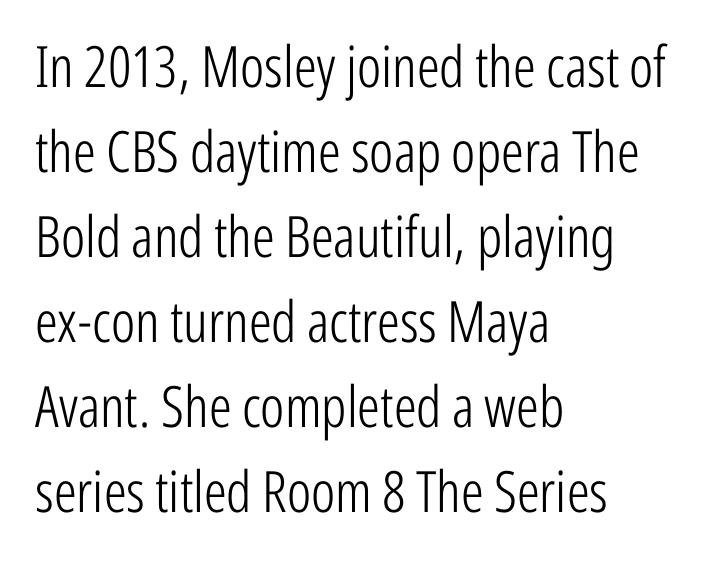
{"serif": "no", "italic": "no", "bold": "no", "weight": "light", "width": "condensed", "stroke_contrast": "low", "x_height": "medium", "monospaced": "no", "underline": "no", "align": "left", "line_spacing": "normal", "line_spacing_ratio": 1.49, "letter_spacing": "normal", "letter_spacing_em": 0.0, "glyph_px": 57}
